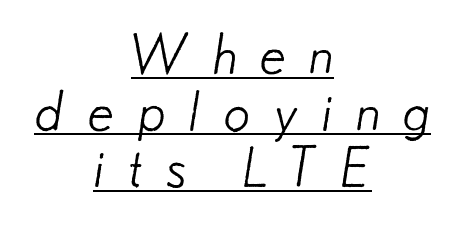
Caption: face not bold, strokes unweighted. The typesetter has applied underlining to the passage shown. Does the leading feel generous? Not at all — it's pinched. The face used here is a sans, in the tradition of grotesques and geometrics. Caption: multi-line text, centered on the measure. Display-style spreading of the glyphs; the letterfit is very open.
